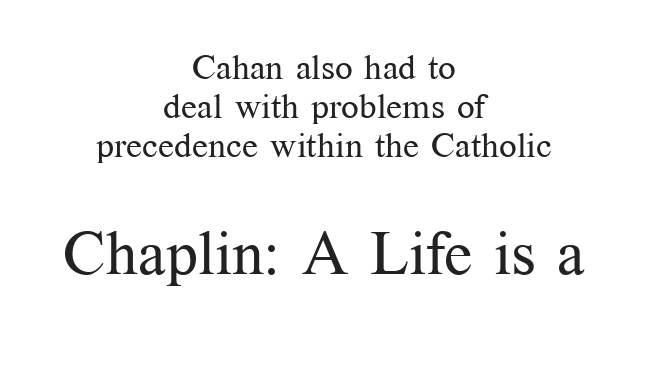
{"serif": "yes", "italic": "no", "bold": "no", "weight": "regular", "width": "normal", "stroke_contrast": "medium", "x_height": "medium", "monospaced": "no", "underline": "no", "align": "center", "line_spacing": "tight", "line_spacing_ratio": 1.12, "letter_spacing": "normal", "letter_spacing_em": 0.0, "larger_block": "second", "size_ratio": 1.77, "glyph_px": 62}
